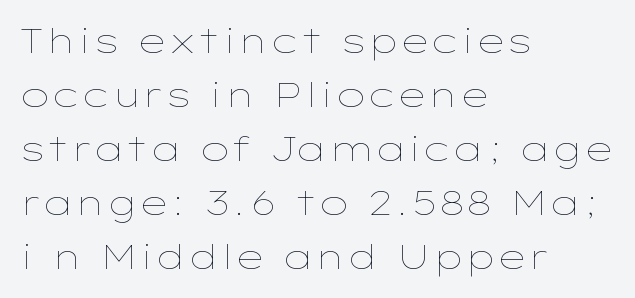
Q: Is the text bold? A: No.
Q: Is the text italic (slanted)? A: No, it is upright.
Q: Is the text underlined? A: No.
Q: How is the paragraph aligned? A: Left-aligned.
Q: Is the spacing between letters normal or unusually wide? A: Normal.
Q: Is the spacing between lines tight, normal or loose? A: Normal.
Q: Width (condensed, normal, or wide)? A: Wide.
Q: Stroke contrast? A: Low.
Q: x-height? A: Medium.
Q: Monospaced? A: No.
